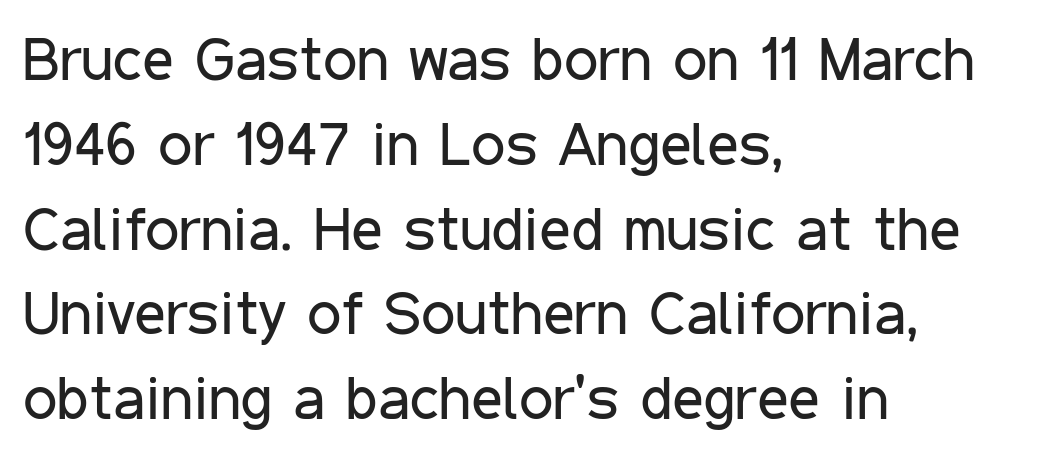
The image shows 61 px regular-weight, condensed sans-serif type, upright; set left-aligned, normal line spacing (1.39x), normal letter spacing, not underlined; low stroke contrast and a medium x-height.
